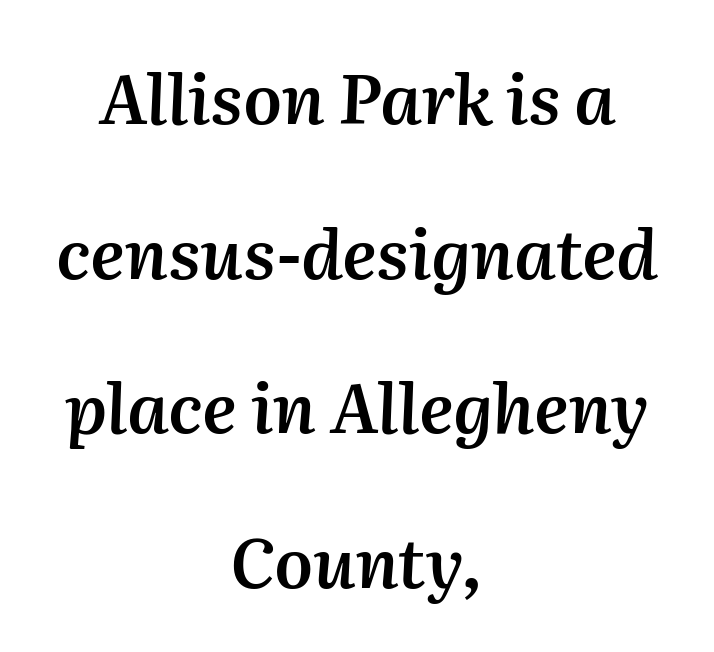
Designer's note — italics engaged. The strokes are fattened partway — semibold, not bold. How would I describe the line gaps? Wide and relaxed. You could not count columns in this text — the font is proportionally spaced.
